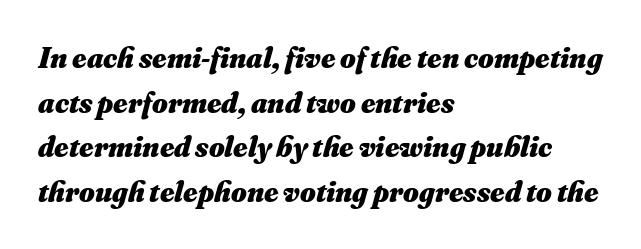
Each new line begins a customary step beneath the previous one. Unmarked baselines from the first word to the last. Which margin do the lines hug? The left one — the right edge is uneven. The glyphs look as if they've been sheared to an angle.
